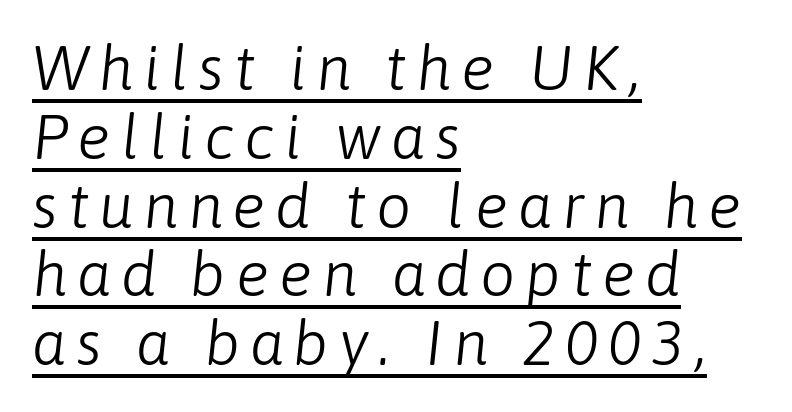
The image shows 62 px light type, italic (leaning right); set left-aligned, tight line spacing (1.11x), underlined; low stroke contrast and a medium x-height.
